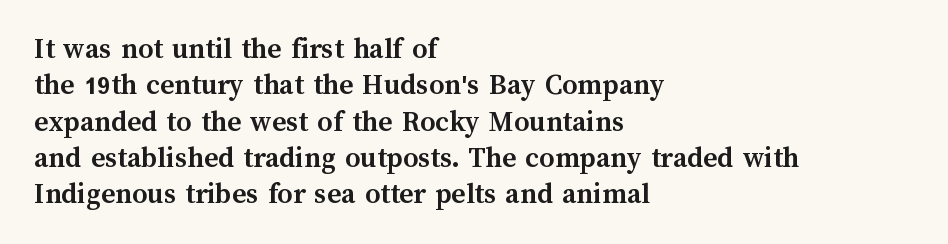
The image shows 30 px semibold type, upright; set left-aligned, line spacing 1.21x, normal letter spacing, not underlined; medium stroke contrast and a medium x-height.
